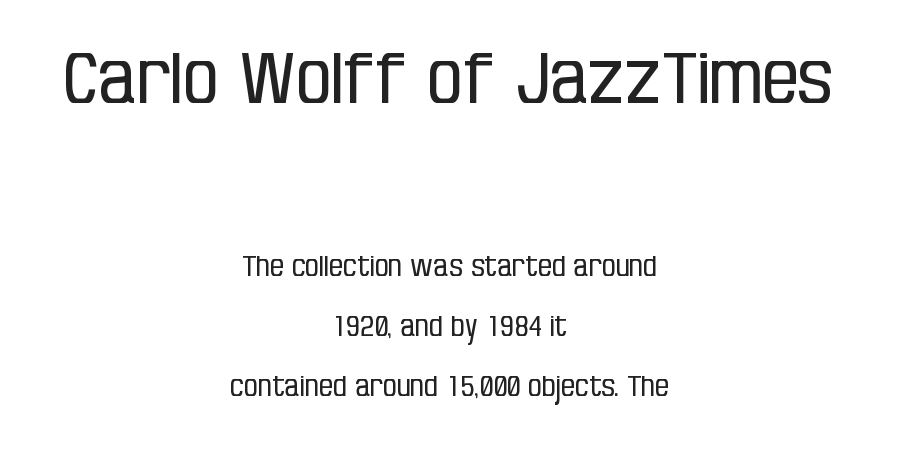
Q: Is the text bold? A: No.
Q: Is the text italic (slanted)? A: No, it is upright.
Q: Is the typeface a serif or a sans-serif typeface? A: Sans-serif.
Q: Is the text underlined? A: No.
Q: How is the paragraph aligned? A: Centered.
Q: Is the spacing between letters normal or unusually wide? A: Normal.
Q: Is the spacing between lines tight, normal or loose? A: Loose.
Q: Which block of text is set in a larger size, the first (top) or the second (bottom)? A: The first (top) one.
Q: Width (condensed, normal, or wide)? A: Condensed.
Q: Stroke contrast? A: Low.
Q: x-height? A: Large.
Q: Monospaced? A: No.
